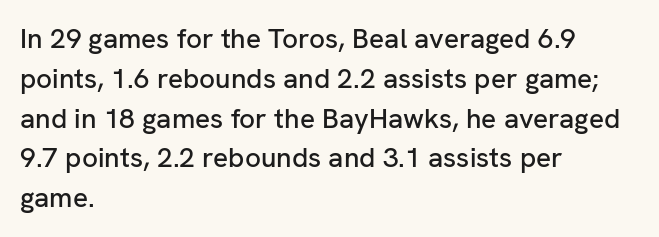
These lines were composed using upright roman letters. What stands out about the letter spacing? Nothing — it is the standard amount. A bare baseline throughout the passage. Are there feet on the stems? There aren't — it's a sans.
